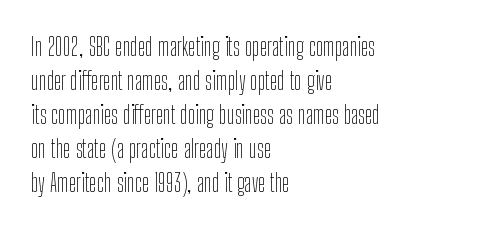
A normal amount of white space separates one row of letters from the next. Honestly, the letter spacing is just normal — you wouldn't notice it. The font's upright variant was chosen for this text. Is this a heavy cut? Hardly; it is regular or lighter. Caption: multi-line text, flush left, ragged right.
